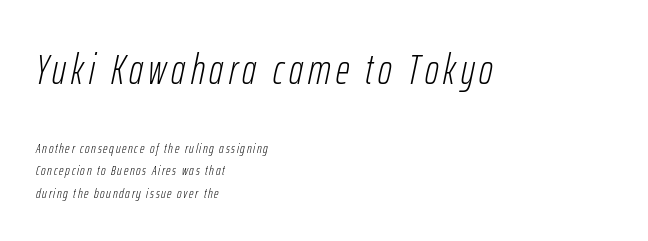
Q: Is the text bold? A: No.
Q: Is the text italic (slanted)? A: Yes, it leans right by about 12 degrees.
Q: Is the text underlined? A: No.
Q: How is the paragraph aligned? A: Left-aligned.
Q: Is the spacing between lines tight, normal or loose? A: Normal.
Q: Which block of text is set in a larger size, the first (top) or the second (bottom)? A: The first (top) one.
Q: Width (condensed, normal, or wide)? A: Condensed.
Q: Stroke contrast? A: Low.
Q: x-height? A: Medium.
Q: Monospaced? A: No.
